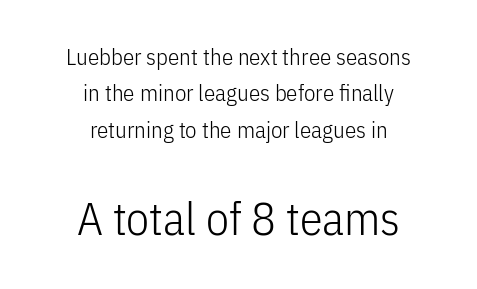
The image shows 46 px light, condensed sans-serif type, upright; set centered, normal line spacing (1.58x), normal letter spacing, not underlined; the second (bottom) block is 2.0x larger; low stroke contrast and a medium x-height.
